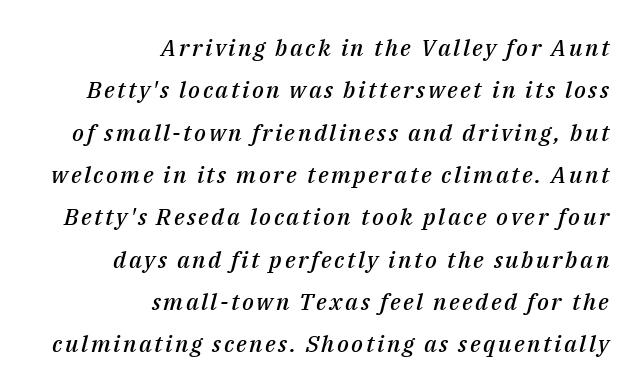
Q: Is the text bold? A: Semi-bold.
Q: Is the text italic (slanted)? A: Yes, it leans right by about 14 degrees.
Q: Is the text underlined? A: No.
Q: How is the paragraph aligned? A: Right-aligned.
